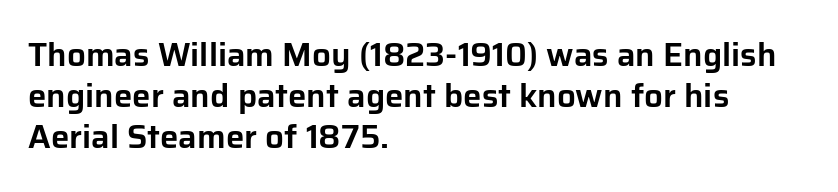
The type is set solid horizontally, with unmodified tracking. Looks like regular typesetting: each glyph gets only the width it needs. One-word summary of the alignment: left. The leading is moderate, giving the passage an even texture. Every character sits straight up, as roman type does.
